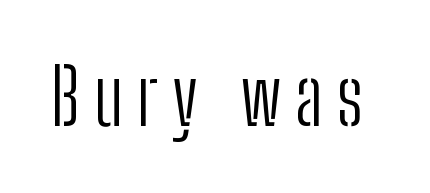
The image shows 77 px light, condensed sans-serif type, upright; set not underlined; low stroke contrast and a medium x-height.
